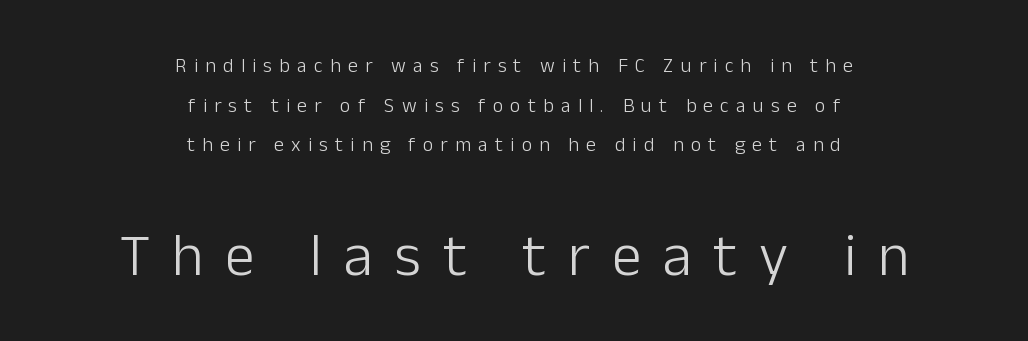
Italic: no, the glyphs are upright roman. Honestly, the rows look like they've been pulled way apart. The zone under the glyphs is completely vacant. The more generous point size was reserved for the lower chunk. Words appear elongated and porous because spacing is wide. A centered setting, common on invitations and titles, is used for this passage.
